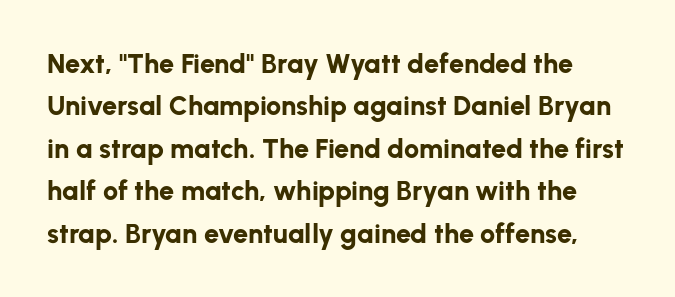
Q: Is the text bold? A: Yes.
Q: Is the text italic (slanted)? A: No, it is upright.
Q: Is the text underlined? A: No.
Q: Is the spacing between letters normal or unusually wide? A: Normal.
Q: Is the spacing between lines tight, normal or loose? A: Normal.
